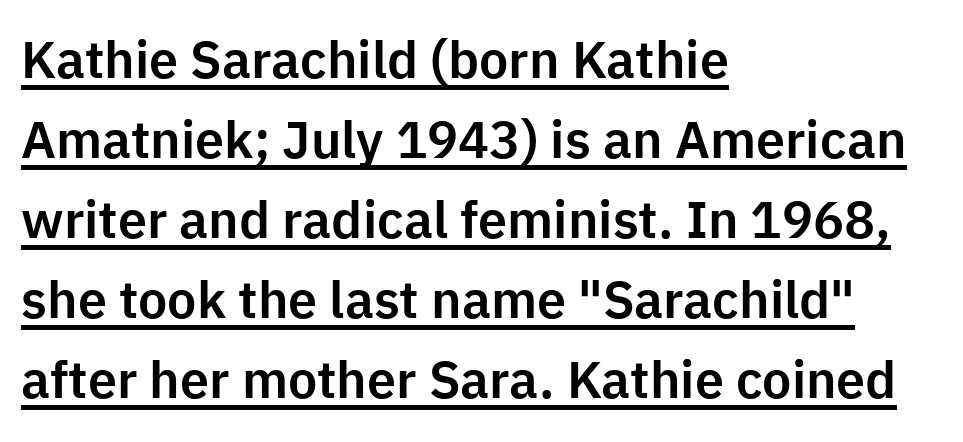
If you drew a ruler down the left edge, every line would touch it. The passage shown is typeset with a sans-serif family. A normal amount of white space separates one row of letters from the next. Think of a printed novel: that variable character pitch is what you see here. Every character sits straight up, as roman type does. Has an underline been added? It has.
